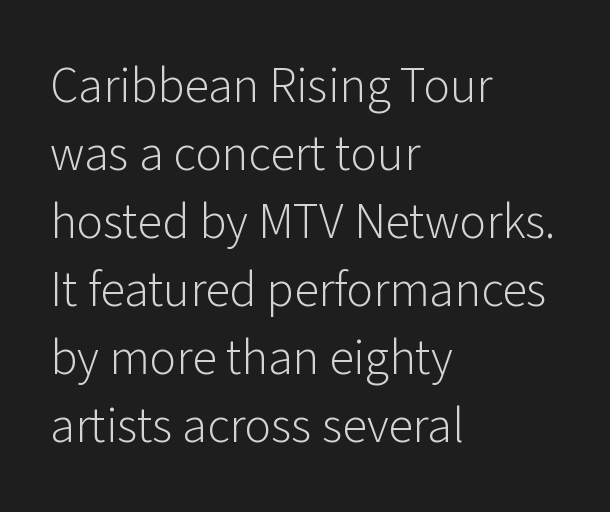
Q: Is the text bold? A: No.
Q: Is the text italic (slanted)? A: No, it is upright.
Q: Is the typeface a serif or a sans-serif typeface? A: Sans-serif.
Q: Is the text underlined? A: No.
Q: How is the paragraph aligned? A: Left-aligned.
Q: Is the spacing between letters normal or unusually wide? A: Normal.
Q: Is the spacing between lines tight, normal or loose? A: Normal.
Q: Width (condensed, normal, or wide)? A: Normal.
Q: Stroke contrast? A: Low.
Q: x-height? A: Medium.
Q: Monospaced? A: No.
